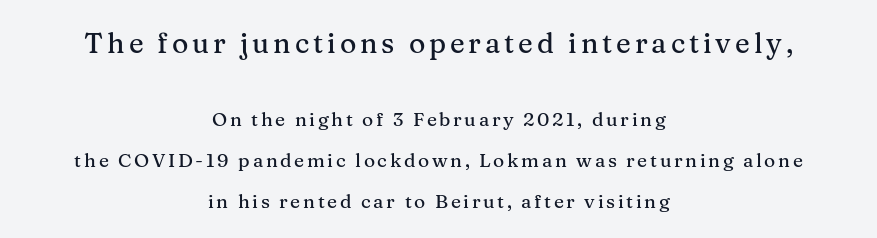
The image shows 28 px serif type, upright; set centered, loose line spacing (2.14x), not underlined; the first (top) block is 1.47x larger; medium stroke contrast and a medium x-height.
